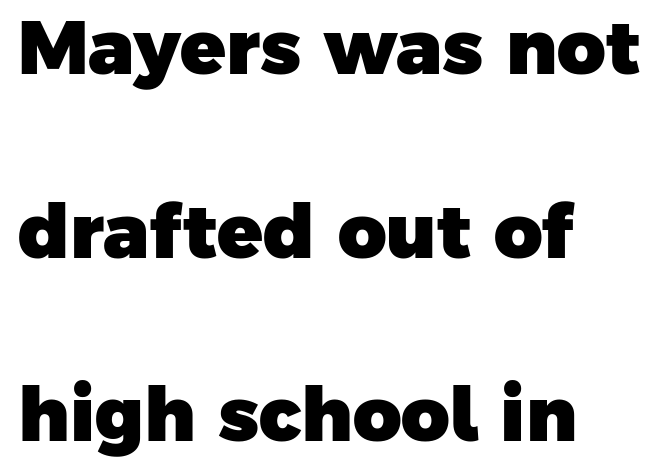
The passage shown is emphatically bold. Loosely led — the rows are spread out. Descenders hang freely into open space. If you drew a ruler down the left edge, every line would touch it. The gaps between neighbouring characters are ordinary and unremarkable.
